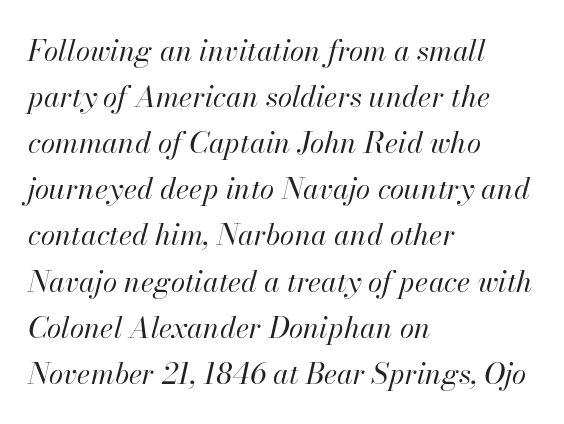
{"italic": "yes", "lean": "right", "slant_degrees": 13, "bold": "no", "weight": "regular", "width": "normal", "stroke_contrast": "high", "x_height": "small", "monospaced": "no", "underline": "no", "align": "left", "line_spacing": "normal", "line_spacing_ratio": 1.59, "letter_spacing": "normal", "letter_spacing_em": 0.0, "glyph_px": 29}
